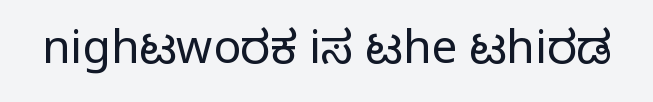
{"serif": "no", "italic": "no", "bold": "no", "weight": "regular", "width": "normal", "stroke_contrast": "low", "x_height": "medium", "monospaced": "no", "underline": "no", "letter_spacing": "normal", "letter_spacing_em": 0.0, "glyph_px": 46}
